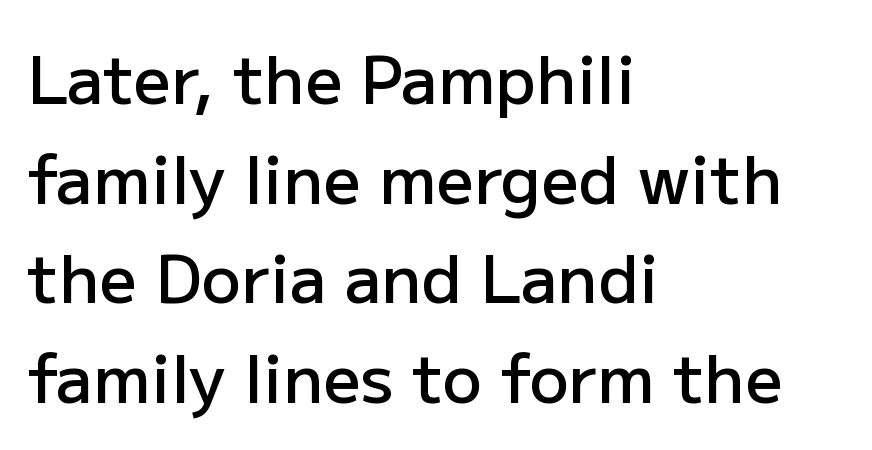
The image shows 66 px semibold sans-serif type, upright; set left-aligned, normal line spacing (1.51x), normal letter spacing, not underlined; low stroke contrast and a medium x-height.
